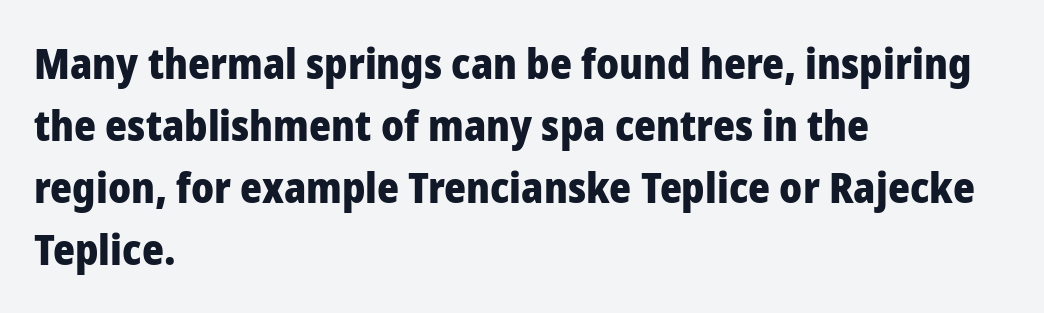
Words float on clear page, feet unadorned. Unlike a traditional serif, this face leaves its strokes unadorned. Is the block centered? No — it sits flush against the left margin. Summary of vertical rhythm: regular, with standard interline spacing.
